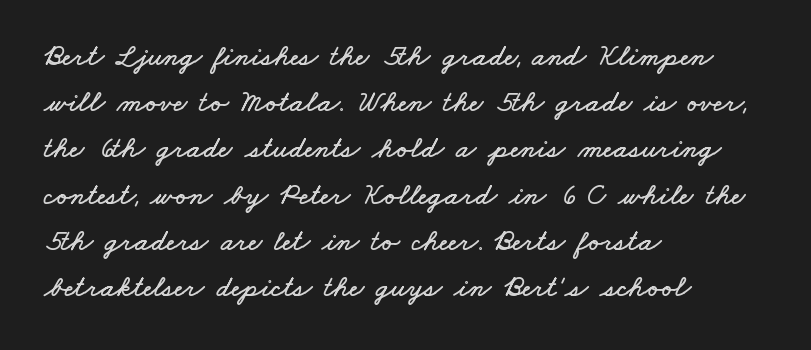
Q: Is the text underlined? A: No.
Q: How is the paragraph aligned? A: Left-aligned.
Q: Is the spacing between letters normal or unusually wide? A: Normal.
Q: Is the spacing between lines tight, normal or loose? A: Normal.
Q: Width (condensed, normal, or wide)? A: Wide.
Q: Stroke contrast? A: Low.
Q: x-height? A: Small.
Q: Monospaced? A: No.
